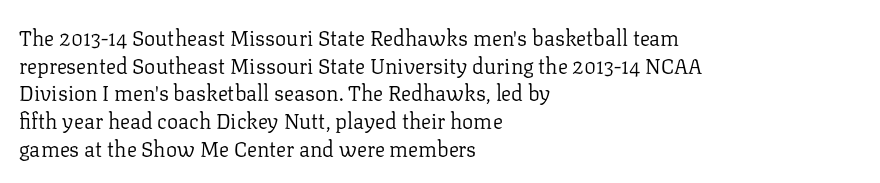
Q: Is the text bold? A: No.
Q: Is the text italic (slanted)? A: No, it is upright.
Q: Is the text underlined? A: No.
Q: How is the paragraph aligned? A: Left-aligned.
Q: Is the spacing between letters normal or unusually wide? A: Normal.
Q: Is the spacing between lines tight, normal or loose? A: Normal.
